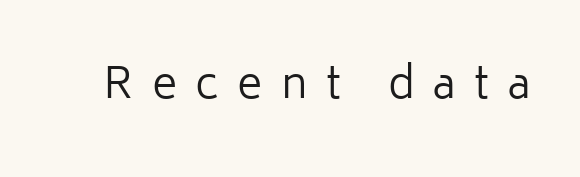
Q: Is the text bold? A: No.
Q: Is the text italic (slanted)? A: No, it is upright.
Q: Is the typeface a serif or a sans-serif typeface? A: Sans-serif.
Q: Is the text underlined? A: No.
Q: Is the spacing between letters normal or unusually wide? A: Unusually wide.
Q: Width (condensed, normal, or wide)? A: Normal.
Q: Stroke contrast? A: Low.
Q: x-height? A: Medium.
Q: Monospaced? A: No.
